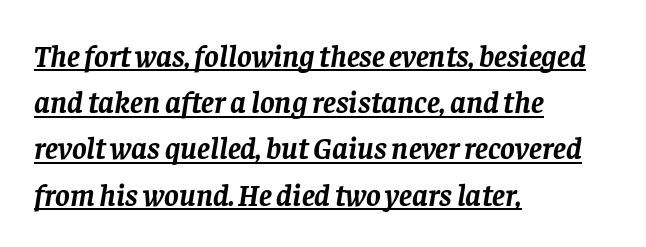
Is there much room between lines? A standard amount, neither cramped nor airy. The lettering is marked with a stroke running underneath it. The rendering anchors every line to the left-hand side. You could call the tracking neutral — neither tight nor loose. Look at the bottom of the vertical strokes: they flare into serifs here.
